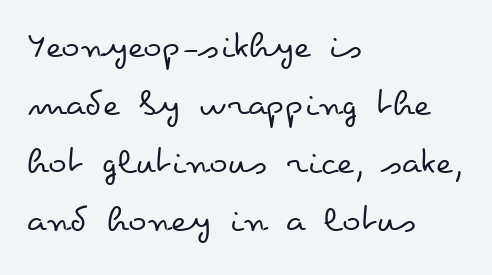
Q: Is the text bold? A: No.
Q: Is the text italic (slanted)? A: No, it is upright.
Q: Is the text underlined? A: No.
Q: How is the paragraph aligned? A: Left-aligned.
Q: Is the spacing between letters normal or unusually wide? A: Normal.
Q: Is the spacing between lines tight, normal or loose? A: Normal.
Q: Width (condensed, normal, or wide)? A: Wide.
Q: Stroke contrast? A: Low.
Q: x-height? A: Small.
Q: Monospaced? A: No.
